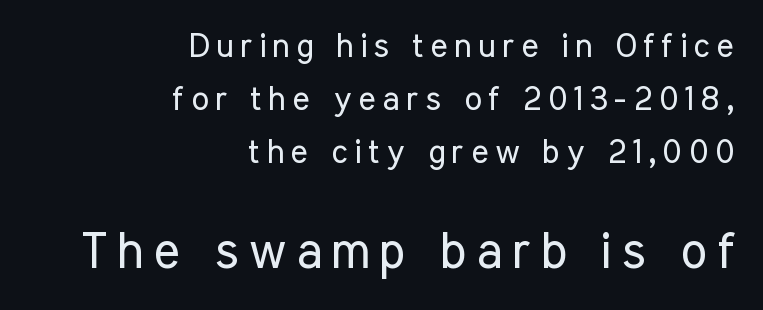
{"serif": "no", "italic": "no", "bold": "no", "weight": "regular", "width": "condensed", "stroke_contrast": "low", "x_height": "medium", "monospaced": "no", "underline": "no", "align": "right", "line_spacing": "normal", "line_spacing_ratio": 1.6, "letter_spacing": "wide", "letter_spacing_em": 0.2, "larger_block": "second", "size_ratio": 1.52, "glyph_px": 50}
